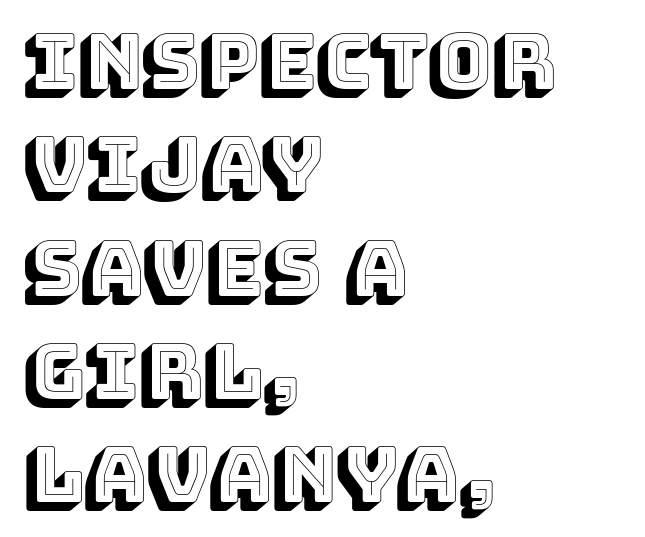
{"italic": "no", "width": "normal", "x_height": "large", "monospaced": "no", "underline": "no", "align": "left", "line_spacing": "normal", "line_spacing_ratio": 1.36, "letter_spacing": "normal", "letter_spacing_em": 0.0, "glyph_px": 76}
